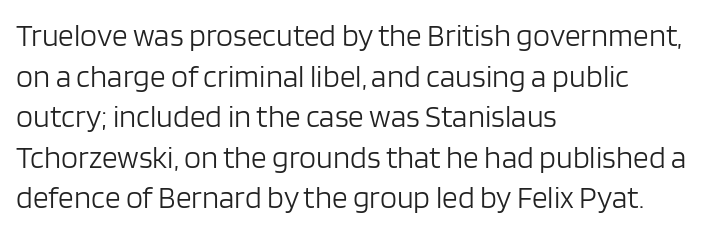
Only glyphs here, with clear space below each row. Vertical spacing — default. Looks like regular typesetting: each glyph gets only the width it needs. Heft: none added — not bold. Line beginnings align vertically; line endings do not.
